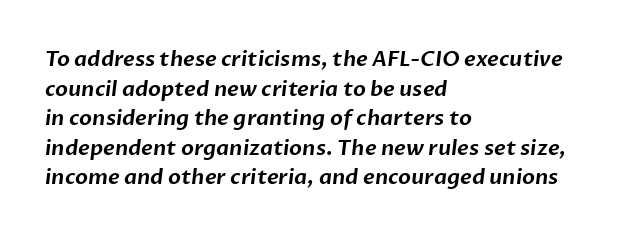
{"underline": "no", "align": "left", "line_spacing": "normal", "line_spacing_ratio": 1.41, "letter_spacing": "normal", "letter_spacing_em": 0.0, "glyph_px": 21}
